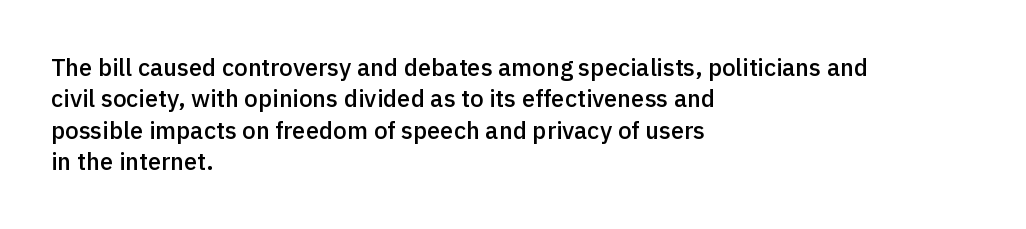
Students, this is semibold: more ink than regular, less than bold. Descender tails drop into unmarked territory. Reading down the block, your eye returns to a fixed left position each line. Do the letters lean? They stand straight. The space between consecutive lines is moderate.
